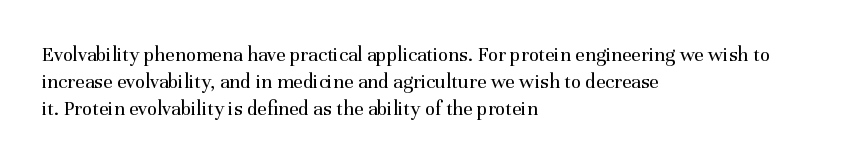
Q: Is the text bold? A: No.
Q: Is the text italic (slanted)? A: No, it is upright.
Q: Is the text underlined? A: No.
Q: How is the paragraph aligned? A: Left-aligned.
Q: Is the spacing between letters normal or unusually wide? A: Normal.
Q: Is the spacing between lines tight, normal or loose? A: Normal.
